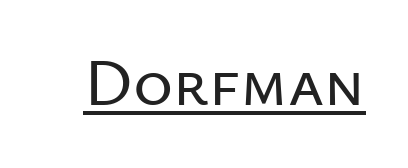
A sans-serif font was chosen for this passage. The letters advance in unequal steps, a hallmark of proportional type. No italicization has been applied; the sample stays upright. Quick note: underline on. Students, note that the glyphs here touch the page at normal intervals.
